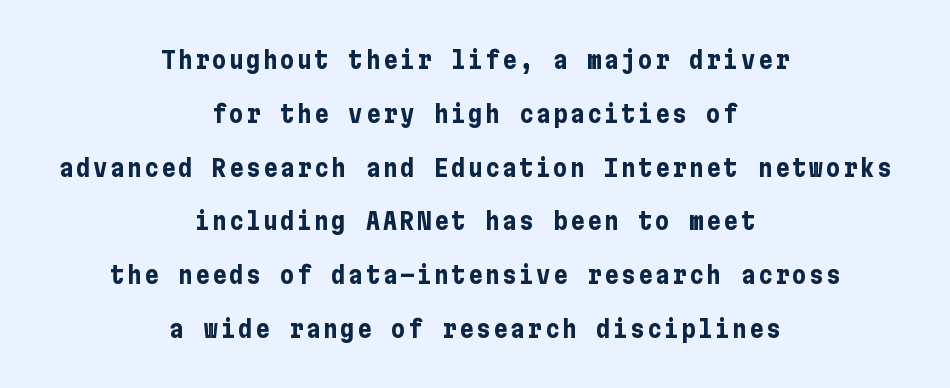
Clear beneath every line of the passage. Ordinary non-slanted type is in use. A centered setting, common on invitations and titles, is used for this passage. Bold? Absolutely — the strokes are thick and heavy. These lines stand farther apart than default settings would place them.
